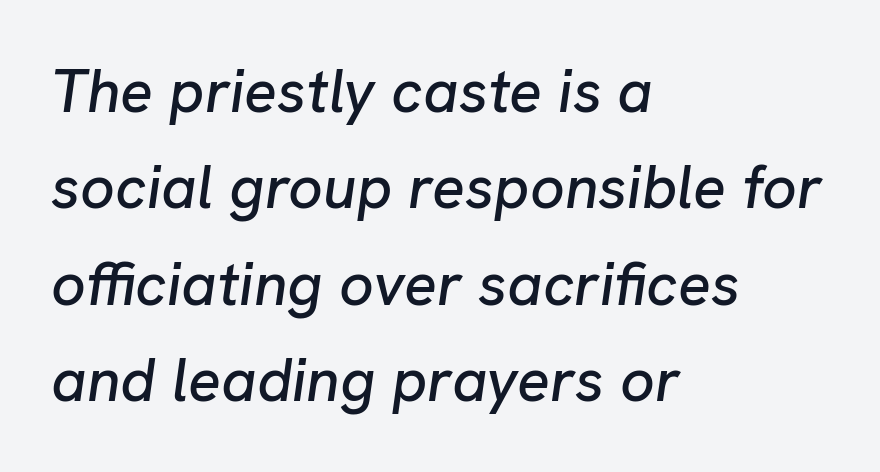
Q: Is the text italic (slanted)? A: Yes, it leans right by about 8 degrees.
Q: Is the text underlined? A: No.
Q: How is the paragraph aligned? A: Left-aligned.
Q: Is the spacing between letters normal or unusually wide? A: Normal.
Q: Is the spacing between lines tight, normal or loose? A: Normal.
Q: Width (condensed, normal, or wide)? A: Normal.
Q: Stroke contrast? A: Low.
Q: x-height? A: Medium.
Q: Monospaced? A: No.
